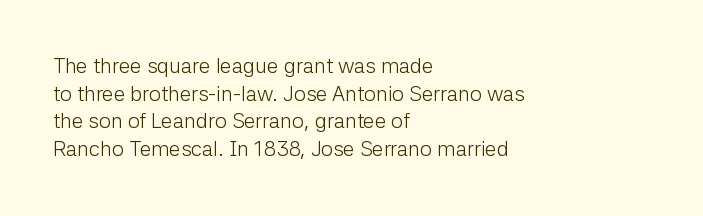
Every stem runs plumb, perpendicular to the baseline. Leftover space on each line is placed entirely after the last word. Check the space under the baseline: it is left empty. This reads as an unemphasized weight, regular at the heaviest. Caption: standard tracking, unaltered.
